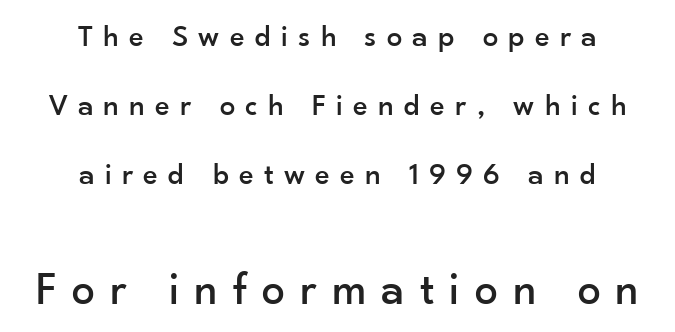
The image shows 46 px sans-serif type, upright; set centered, loose line spacing (2.23x), unusually wide letter spacing (+0.33 em), not underlined; the second (bottom) block is 1.48x larger; low stroke contrast and a small x-height.
